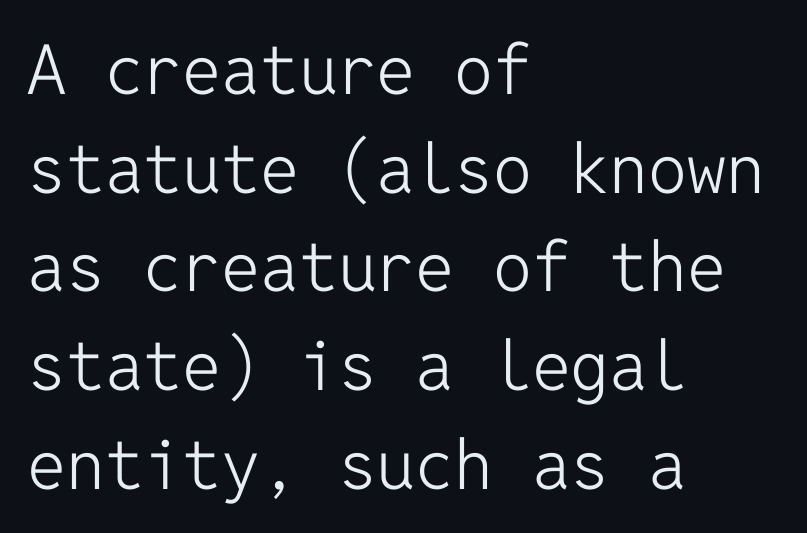
Q: Is the text bold? A: No.
Q: Is the text italic (slanted)? A: No, it is upright.
Q: Is the typeface a serif or a sans-serif typeface? A: Sans-serif.
Q: Is the text underlined? A: No.
Q: How is the paragraph aligned? A: Left-aligned.
Q: Is the spacing between letters normal or unusually wide? A: Normal.
Q: Is the spacing between lines tight, normal or loose? A: Normal.
Q: Width (condensed, normal, or wide)? A: Normal.
Q: Stroke contrast? A: Low.
Q: x-height? A: Medium.
Q: Monospaced? A: Yes.
